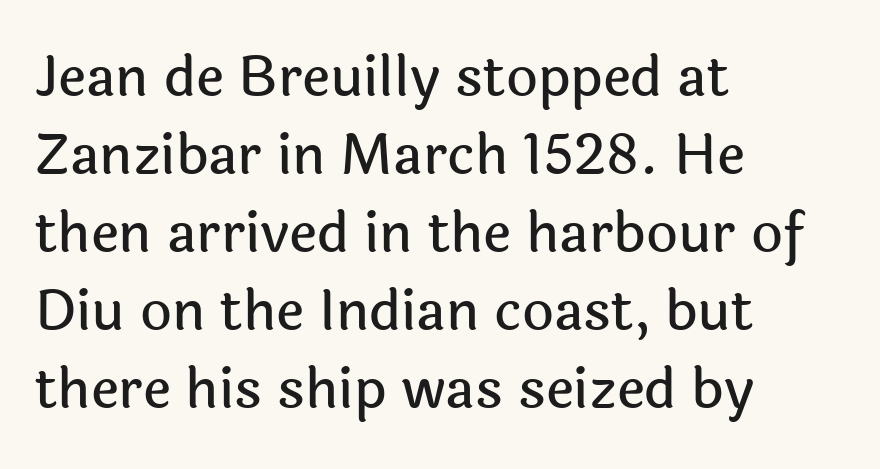
The image shows 55 px sans-serif type, upright; set left-aligned, normal line spacing (1.42x), normal letter spacing, not underlined; a medium x-height.
